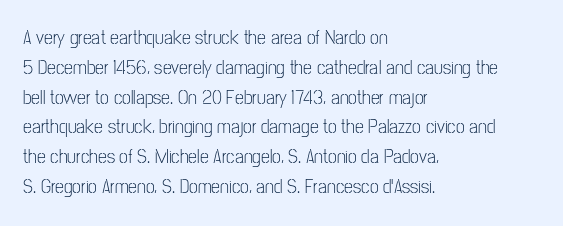
Rule under the text: the space is simply empty. Upright lettering throughout. This rendering leaves character spacing at its baseline value. If you drew a ruler down the left edge, every line would touch it. Is there much room between lines? A standard amount, neither cramped nor airy. This reads as an unemphasized weight, regular at the heaviest.
